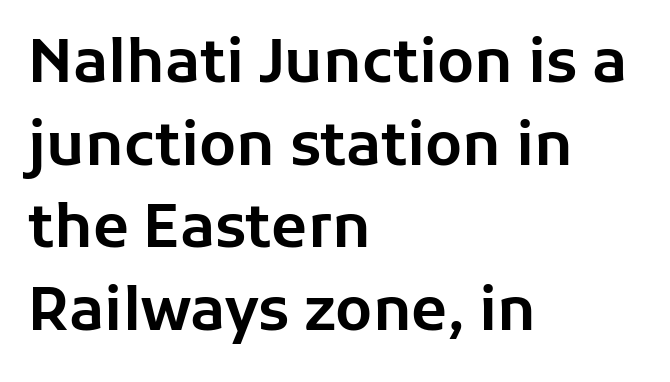
The image shows 59 px sans-serif type, upright; set left-aligned, normal line spacing (1.4x), normal letter spacing, not underlined; low stroke contrast and a medium x-height.
